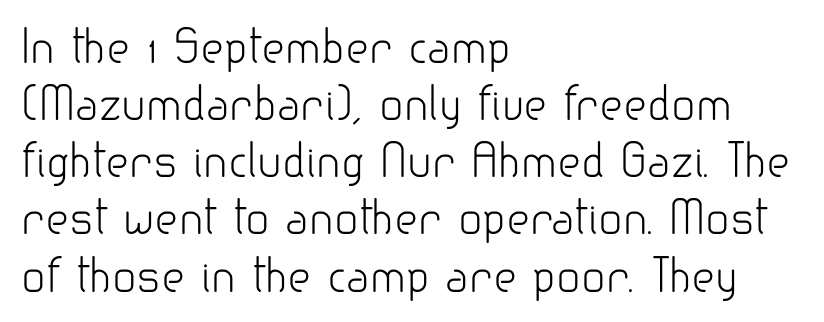
The image shows 45 px light sans-serif type, upright; set left-aligned, normal line spacing (1.27x), normal letter spacing, not underlined; low stroke contrast and a small x-height.
